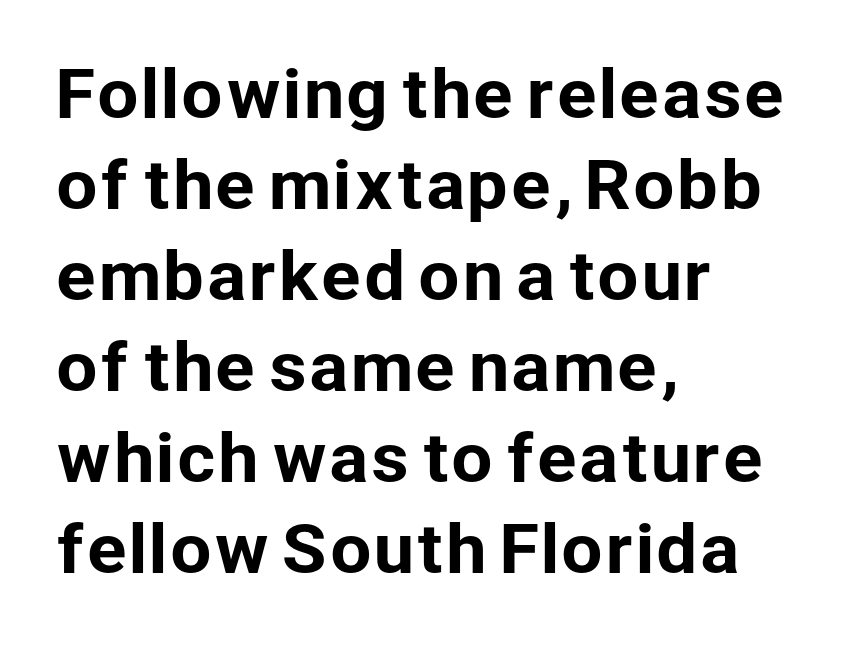
{"serif": "no", "italic": "no", "width": "normal", "stroke_contrast": "low", "x_height": "medium", "monospaced": "no", "underline": "no", "align": "left", "line_spacing": "normal", "line_spacing_ratio": 1.38, "letter_spacing": "normal", "letter_spacing_em": 0.0, "glyph_px": 66}
